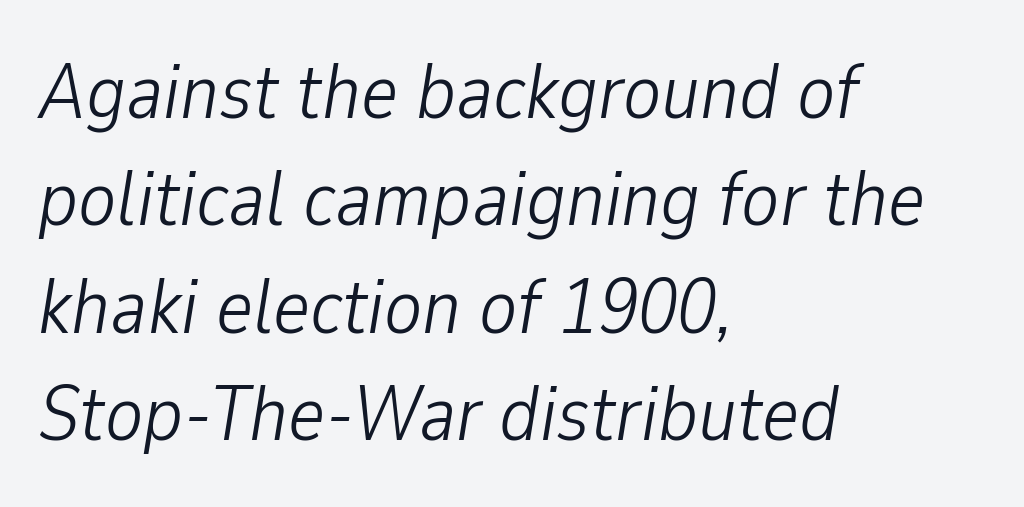
Letters rest on an invisible, unmarked baseline. The specimen reads as italic at a glance. One glance says typical: line gaps are just what's usual. Tracking value appears to be zero — textbook default spacing. Where is the straight margin? On the left. These lines are rendered in a variable-pitch font.
